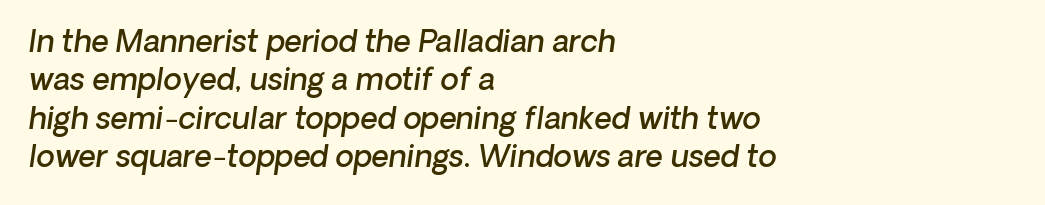
The image shows 30 px semibold type, italic (leaning right); set left-aligned, normal line spacing (1.28x), normal letter spacing, not underlined; low stroke contrast and a medium x-height.
